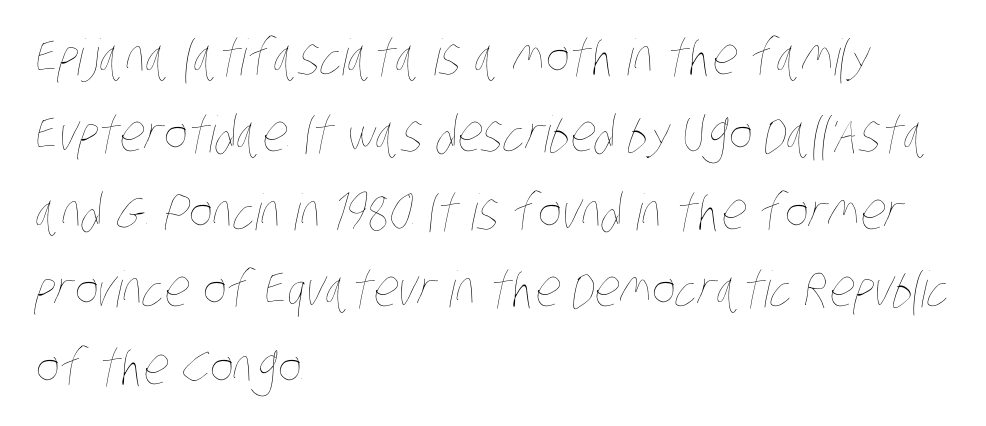
A typesetter would call this leading conventional body-copy spacing. Proportional: the letters do not fall into vertical columns. The rag falls on the right side of this text block. In terms of letterspacing, this is plain default setting. Stroke mass is kept to a normal reading level or below.
